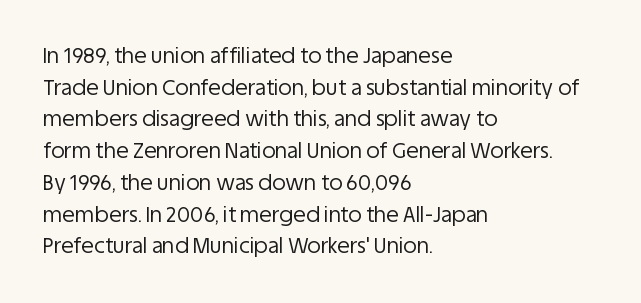
Q: Is the text bold? A: No.
Q: Is the text italic (slanted)? A: No, it is upright.
Q: Is the text underlined? A: No.
Q: How is the paragraph aligned? A: Left-aligned.
Q: Is the spacing between letters normal or unusually wide? A: Normal.
Q: Is the spacing between lines tight, normal or loose? A: Normal.
